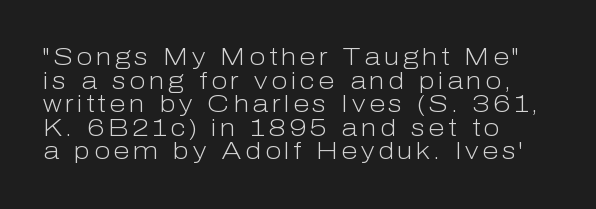
The image shows 24 px text type, upright; set left-aligned, tight line spacing (0.98x), not underlined.
